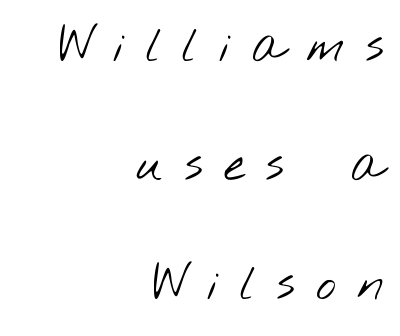
{"serif": "no", "bold": "no", "weight": "light", "width": "wide", "stroke_contrast": "low", "x_height": "small", "monospaced": "no", "underline": "no", "align": "right", "line_spacing": "loose", "line_spacing_ratio": 2.48, "letter_spacing": "wide", "letter_spacing_em": 0.44, "glyph_px": 48}
